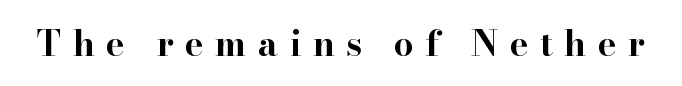
{"serif": "yes", "italic": "no", "bold": "yes", "weight": "bold", "width": "wide", "stroke_contrast": "high", "x_height": "small", "monospaced": "no", "underline": "no", "letter_spacing": "wide", "letter_spacing_em": 0.33, "glyph_px": 35}
